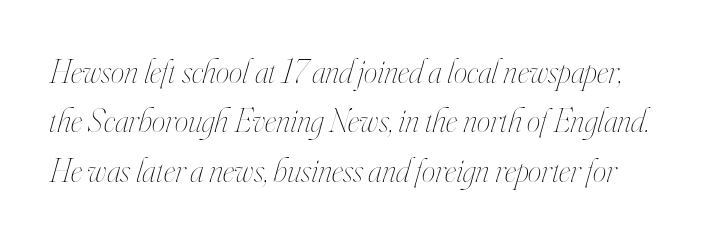
Q: Is the text bold? A: No.
Q: Is the text italic (slanted)? A: Yes, it leans right by about 16 degrees.
Q: Is the text underlined? A: No.
Q: Is the spacing between letters normal or unusually wide? A: Normal.
Q: Is the spacing between lines tight, normal or loose? A: Normal.
Q: Width (condensed, normal, or wide)? A: Condensed.
Q: Stroke contrast? A: High.
Q: x-height? A: Small.
Q: Monospaced? A: No.
